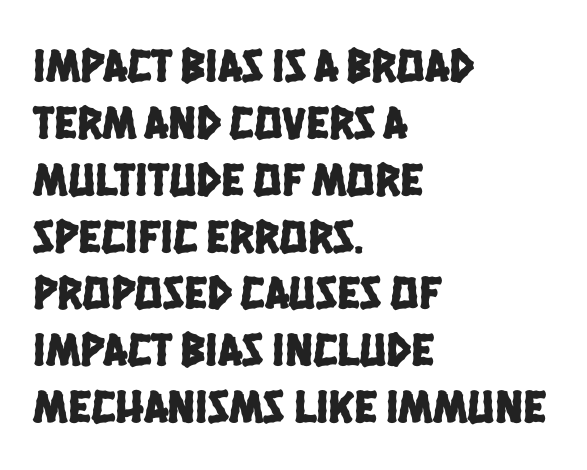
{"serif": "no", "width": "condensed", "stroke_contrast": "low", "x_height": "large", "monospaced": "no", "underline": "no", "align": "left", "line_spacing_ratio": 1.21, "letter_spacing": "normal", "letter_spacing_em": 0.0, "glyph_px": 47}
